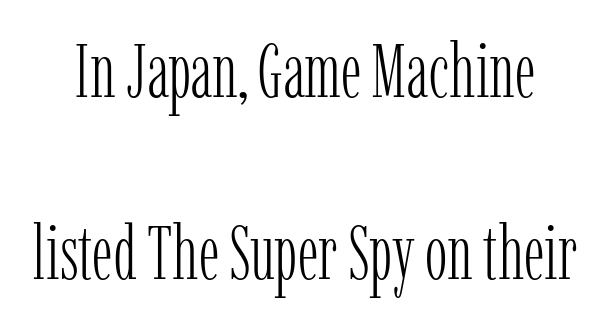
The image shows 76 px light, condensed serif type, upright; set loose line spacing (2.39x), normal letter spacing, not underlined; low stroke contrast and a medium x-height.
